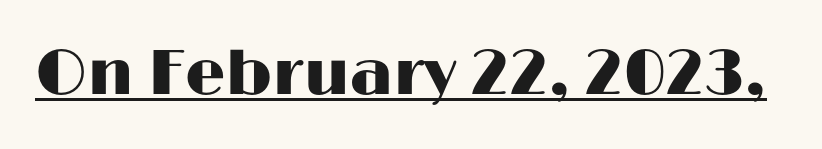
Q: Is the text italic (slanted)? A: No, it is upright.
Q: Is the typeface a serif or a sans-serif typeface? A: Sans-serif.
Q: Is the text underlined? A: Yes.
Q: Is the spacing between letters normal or unusually wide? A: Normal.
Q: Width (condensed, normal, or wide)? A: Wide.
Q: Stroke contrast? A: High.
Q: x-height? A: Medium.
Q: Monospaced? A: No.
